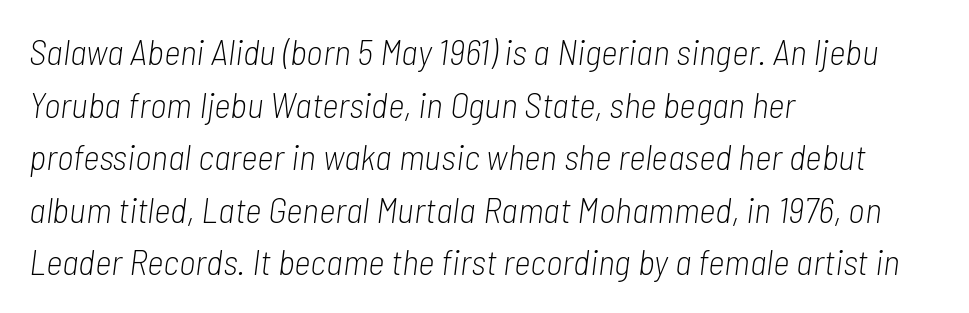
Q: Is the text bold? A: No.
Q: Is the text italic (slanted)? A: Yes, it leans right by about 7 degrees.
Q: Is the text underlined? A: No.
Q: How is the paragraph aligned? A: Left-aligned.
Q: Is the spacing between letters normal or unusually wide? A: Normal.
Q: Is the spacing between lines tight, normal or loose? A: Normal.
Q: Width (condensed, normal, or wide)? A: Condensed.
Q: Stroke contrast? A: Low.
Q: x-height? A: Medium.
Q: Monospaced? A: No.
